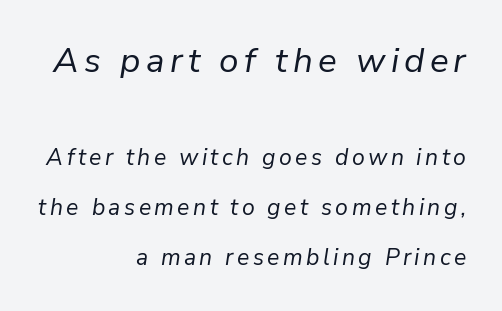
The image shows 35 px regular-weight type, italic (leaning right); set right-aligned, loose line spacing (2.19x), not underlined; the first (top) block is 1.52x larger; low stroke contrast and a medium x-height.
